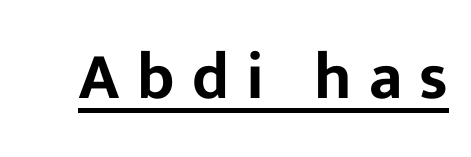
The image shows 66 px sans-serif type, upright; set unusually wide letter spacing (+0.26 em), underlined; low stroke contrast and a medium x-height.
